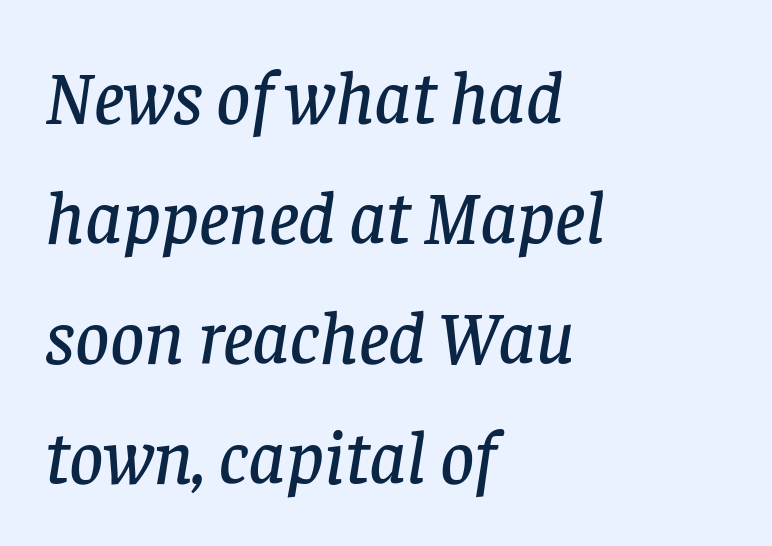
The image shows 75 px serif type, italic (leaning right); set left-aligned, normal line spacing (1.6x), normal letter spacing, not underlined; low stroke contrast and a large x-height.
